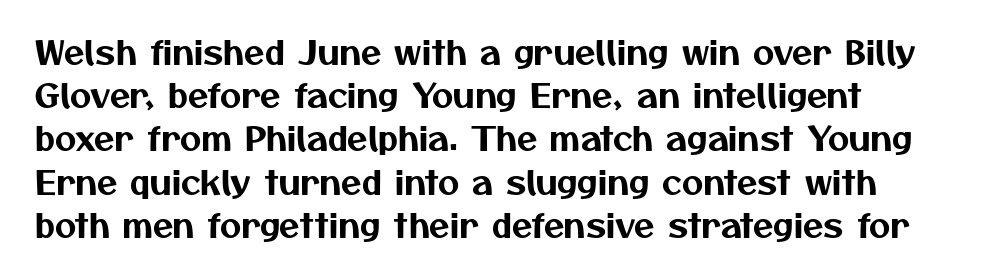
{"serif": "no", "width": "normal", "stroke_contrast": "medium", "x_height": "medium", "monospaced": "no", "underline": "no", "line_spacing": "normal", "line_spacing_ratio": 1.31, "letter_spacing": "normal", "letter_spacing_em": 0.0, "glyph_px": 33}
